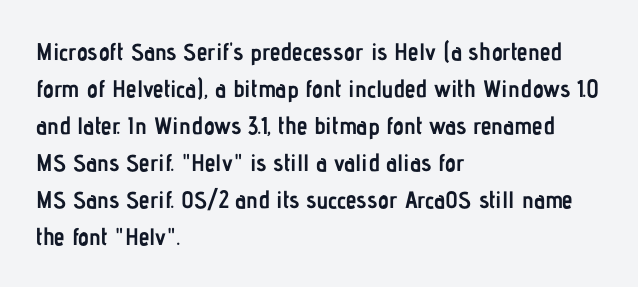
{"italic": "no", "bold": "yes", "underline": "no", "align": "left", "line_spacing": "normal", "line_spacing_ratio": 1.54, "letter_spacing": "normal", "letter_spacing_em": 0.0, "glyph_px": 24}
